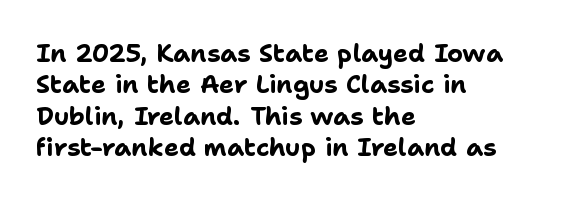
{"italic": "no", "bold": "yes", "underline": "no", "align": "left", "line_spacing": "normal", "line_spacing_ratio": 1.26, "letter_spacing": "normal", "letter_spacing_em": 0.0, "glyph_px": 25}
